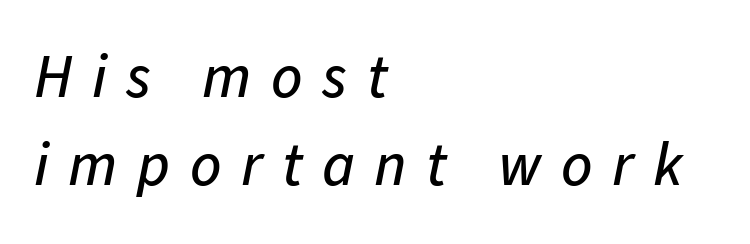
The image shows 61 px text type, italic (leaning right); set left-aligned, normal line spacing (1.44x), unusually wide letter spacing (+0.32 em), not underlined; low stroke contrast and a medium x-height.
